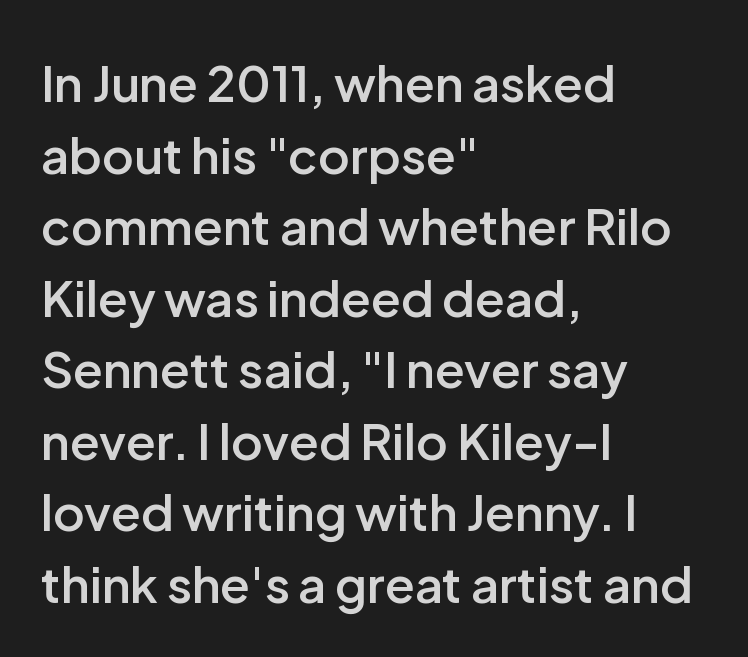
{"serif": "no", "italic": "no", "bold": "semi", "weight": "semibold", "width": "normal", "stroke_contrast": "low", "x_height": "medium", "monospaced": "no", "underline": "no", "align": "left", "line_spacing": "normal", "line_spacing_ratio": 1.46, "letter_spacing": "normal", "letter_spacing_em": 0.0, "glyph_px": 49}
